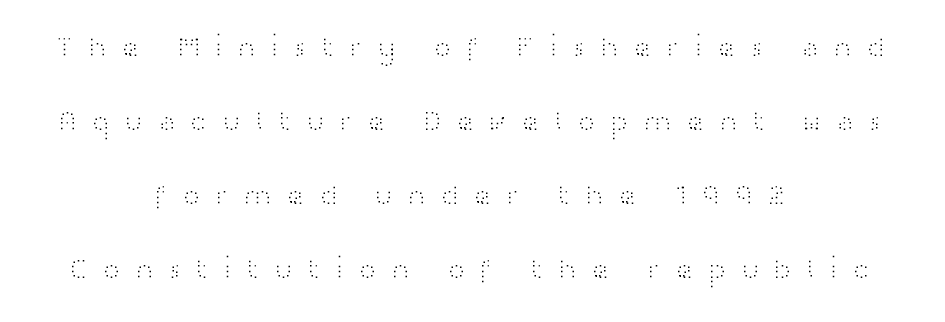
{"serif": "no", "italic": "no", "bold": "no", "weight": "light", "width": "wide", "stroke_contrast": "high", "x_height": "medium", "monospaced": "no", "underline": "no", "align": "center", "line_spacing": "loose", "line_spacing_ratio": 2.47, "letter_spacing": "wide", "letter_spacing_em": 0.43, "glyph_px": 30}
